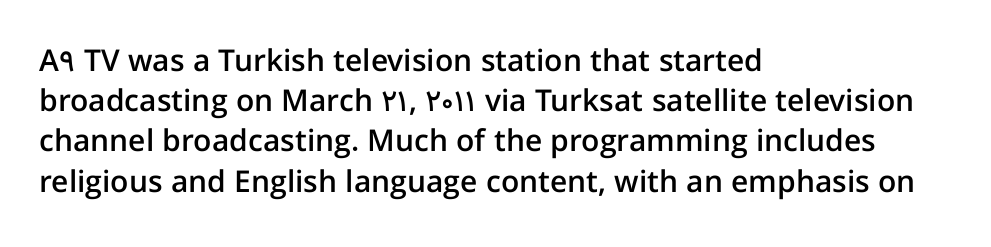
Q: Is the text bold? A: Semi-bold.
Q: Is the text italic (slanted)? A: No, it is upright.
Q: Is the typeface a serif or a sans-serif typeface? A: Sans-serif.
Q: Is the text underlined? A: No.
Q: How is the paragraph aligned? A: Left-aligned.
Q: Is the spacing between letters normal or unusually wide? A: Normal.
Q: Is the spacing between lines tight, normal or loose? A: Normal.
Q: Width (condensed, normal, or wide)? A: Normal.
Q: Stroke contrast? A: Low.
Q: x-height? A: Medium.
Q: Monospaced? A: No.
